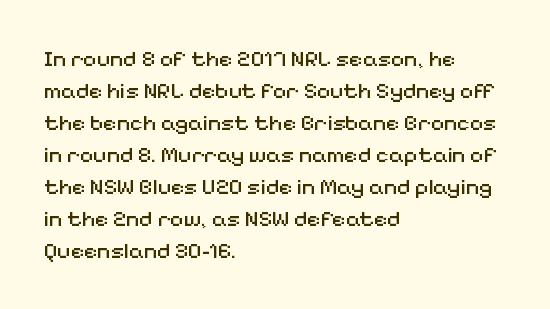
{"italic": "no", "bold": "no", "underline": "no", "align": "left", "line_spacing": "normal", "line_spacing_ratio": 1.39, "letter_spacing": "normal", "letter_spacing_em": 0.0, "glyph_px": 23}
